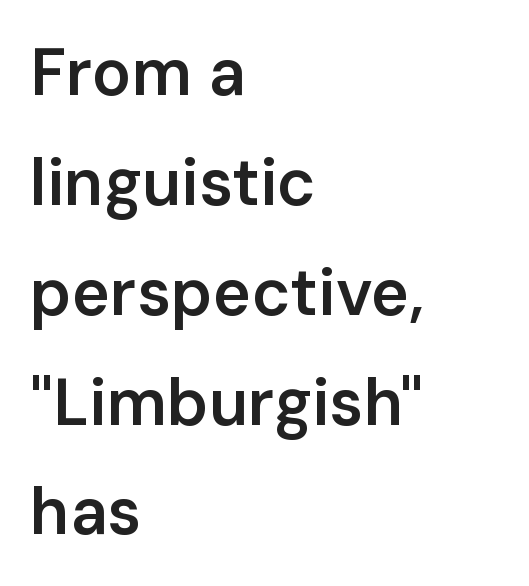
Q: Is the text bold? A: Semi-bold.
Q: Is the text italic (slanted)? A: No, it is upright.
Q: Is the typeface a serif or a sans-serif typeface? A: Sans-serif.
Q: Is the text underlined? A: No.
Q: How is the paragraph aligned? A: Left-aligned.
Q: Is the spacing between letters normal or unusually wide? A: Normal.
Q: Is the spacing between lines tight, normal or loose? A: Normal.
Q: Width (condensed, normal, or wide)? A: Normal.
Q: Stroke contrast? A: Low.
Q: x-height? A: Medium.
Q: Monospaced? A: No.
